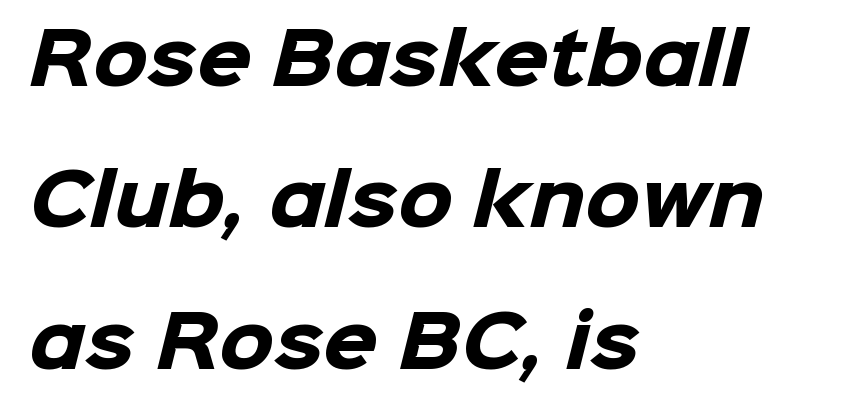
The image shows 70 px heavy sans-serif type; set left-aligned, loose line spacing (2.02x), normal letter spacing, not underlined; low stroke contrast and a medium x-height.
